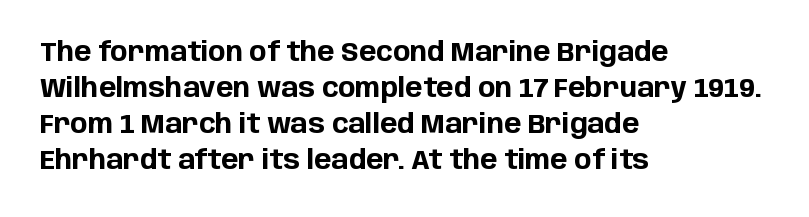
{"italic": "no", "bold": "yes", "underline": "no", "align": "left", "line_spacing": "normal", "line_spacing_ratio": 1.39, "letter_spacing": "normal", "letter_spacing_em": 0.0, "glyph_px": 26}
